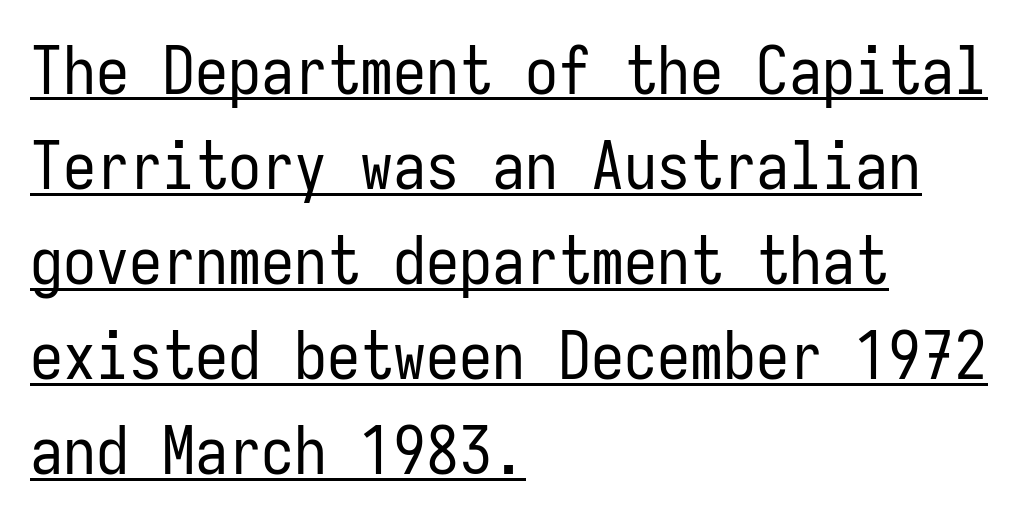
{"serif": "no", "italic": "no", "bold": "no", "weight": "regular", "width": "condensed", "stroke_contrast": "low", "x_height": "medium", "monospaced": "yes", "underline": "yes", "align": "left", "line_spacing": "normal", "line_spacing_ratio": 1.44, "letter_spacing": "normal", "letter_spacing_em": 0.0, "glyph_px": 66}
